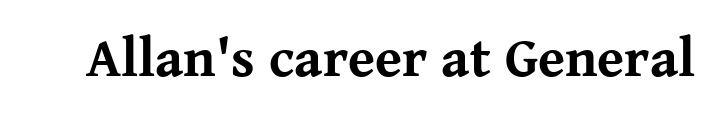
{"serif": "yes", "italic": "no", "bold": "yes", "weight": "bold", "width": "normal", "stroke_contrast": "medium", "x_height": "medium", "monospaced": "no", "underline": "no", "letter_spacing": "normal", "letter_spacing_em": 0.0, "glyph_px": 55}
